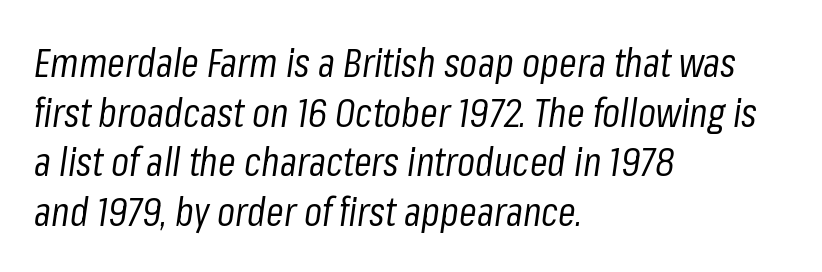
The image shows 40 px regular-weight, condensed type, italic (leaning right); set left-aligned, line spacing 1.24x, normal letter spacing, not underlined; low stroke contrast and a medium x-height.
